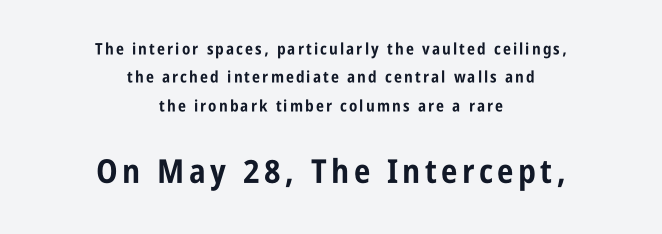
The image shows 33 px bold, condensed sans-serif type, upright; set centered, line spacing 1.78x, not underlined; the second (bottom) block is 2.06x larger; low stroke contrast and a large x-height.
